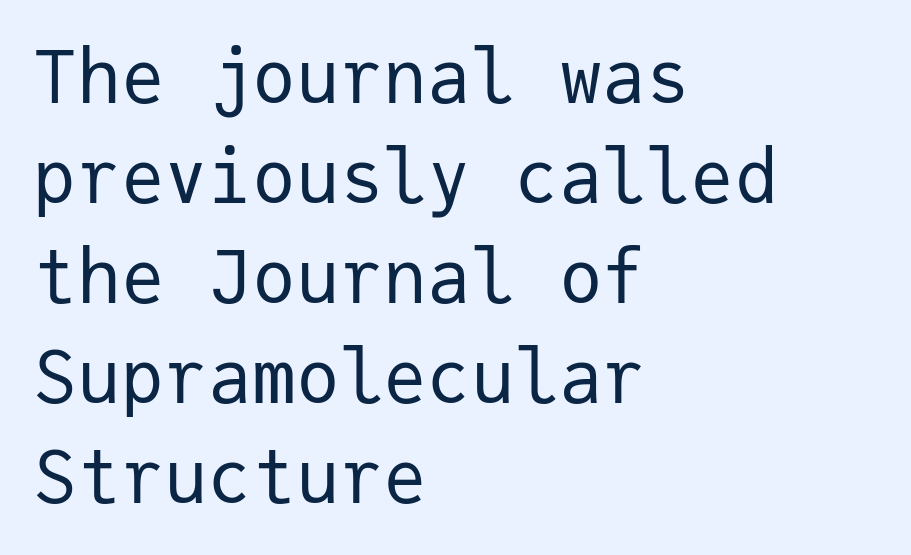
The image shows 73 px regular-weight sans-serif type, upright, monospaced; set left-aligned, normal line spacing (1.37x), normal letter spacing, not underlined; low stroke contrast and a medium x-height.
